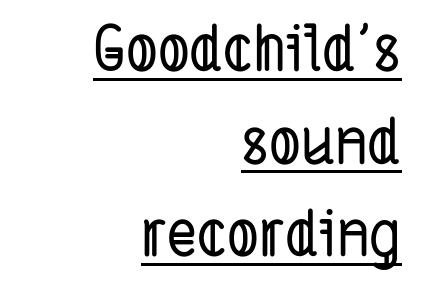
Q: Is the typeface a serif or a sans-serif typeface? A: Sans-serif.
Q: Is the text underlined? A: Yes.
Q: How is the paragraph aligned? A: Right-aligned.
Q: Is the spacing between letters normal or unusually wide? A: Normal.
Q: Is the spacing between lines tight, normal or loose? A: Normal.
Q: Width (condensed, normal, or wide)? A: Condensed.
Q: Stroke contrast? A: Low.
Q: x-height? A: Medium.
Q: Monospaced? A: No.
